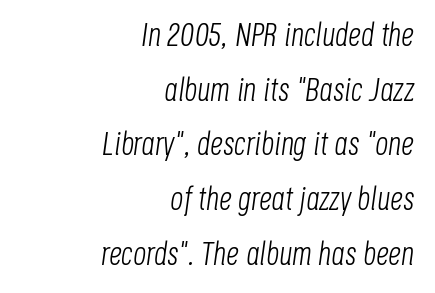
Q: Is the text bold? A: No.
Q: Is the text italic (slanted)? A: Yes, it leans right by about 8 degrees.
Q: Is the text underlined? A: No.
Q: How is the paragraph aligned? A: Right-aligned.
Q: Is the spacing between letters normal or unusually wide? A: Normal.
Q: Width (condensed, normal, or wide)? A: Condensed.
Q: Stroke contrast? A: Low.
Q: x-height? A: Large.
Q: Monospaced? A: No.
